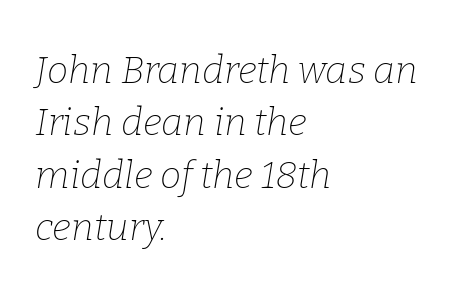
Q: Is the text bold? A: No.
Q: Is the text italic (slanted)? A: Yes, it leans right by about 9 degrees.
Q: Is the typeface a serif or a sans-serif typeface? A: Serif.
Q: Is the text underlined? A: No.
Q: How is the paragraph aligned? A: Left-aligned.
Q: Is the spacing between letters normal or unusually wide? A: Normal.
Q: Is the spacing between lines tight, normal or loose? A: Normal.
Q: Width (condensed, normal, or wide)? A: Normal.
Q: Stroke contrast? A: Low.
Q: x-height? A: Medium.
Q: Monospaced? A: No.
